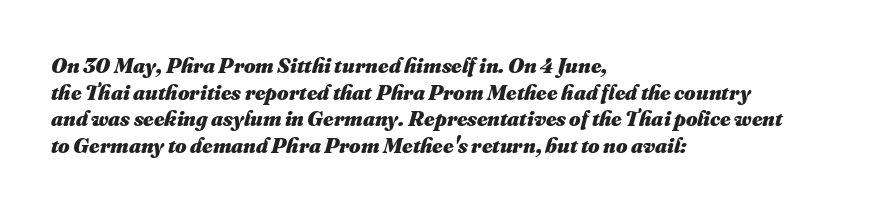
The letterforms sit shoulder to shoulder at normal distance. Bare-footed words on every line. The letters are bold, with thick, heavy strokes. Horizontal alignment here is leftward, the default for most running prose.
